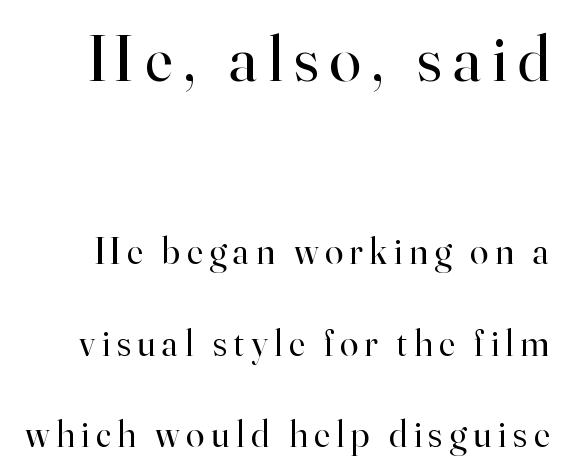
The image shows 64 px regular-weight serif type, upright; set loose line spacing (2.47x), not underlined; the first (top) block is 1.73x larger; high stroke contrast and a small x-height.
